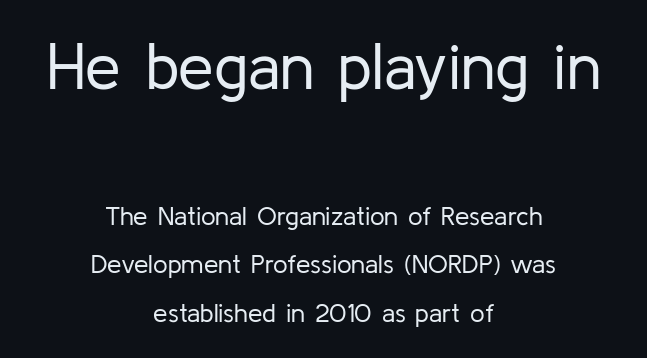
The image shows 64 px regular-weight sans-serif type, upright; set centered, line spacing 1.87x, normal letter spacing, not underlined; the first (top) block is 2.46x larger; low stroke contrast and a medium x-height.
